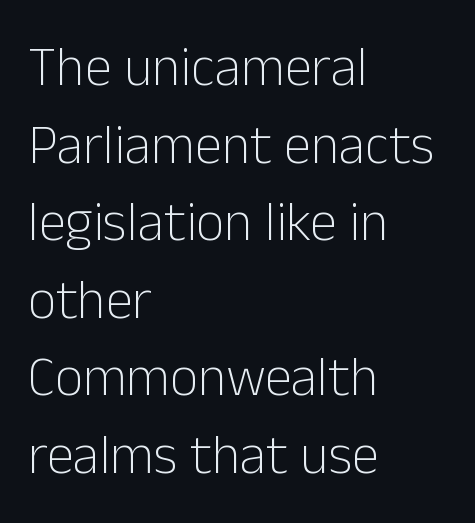
A quiet, ordinary-to-light weight characterises the typeface. Varying glyph widths throughout — classic text-font behaviour. The rendering keeps characters at their native spacing. Baseline-to-baseline distance is the conventional proportion of letter height.
